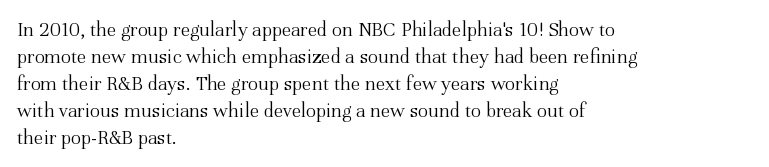
The image shows 21 px text type, upright; set left-aligned, normal line spacing (1.28x), normal letter spacing, not underlined.
